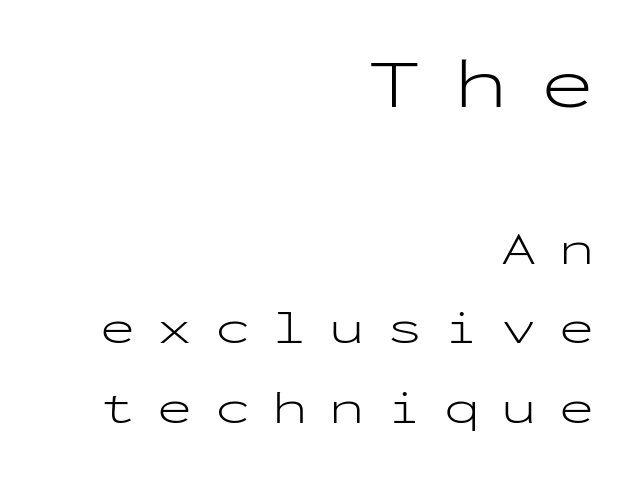
The image shows 71 px light, wide sans-serif type, upright, monospaced; set right-aligned, normal line spacing (1.69x), unusually wide letter spacing (+0.47 em), not underlined; the first (top) block is 1.51x larger; low stroke contrast and a medium x-height.
